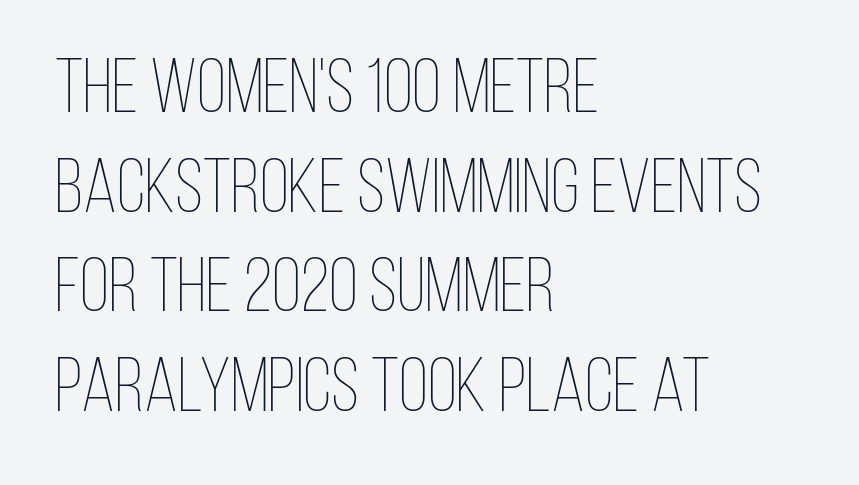
Q: Is the text bold? A: No.
Q: Is the text italic (slanted)? A: No, it is upright.
Q: Is the text underlined? A: No.
Q: How is the paragraph aligned? A: Left-aligned.
Q: Is the spacing between letters normal or unusually wide? A: Normal.
Q: Is the spacing between lines tight, normal or loose? A: Normal.
Q: Width (condensed, normal, or wide)? A: Condensed.
Q: Stroke contrast? A: Low.
Q: x-height? A: Large.
Q: Monospaced? A: No.
